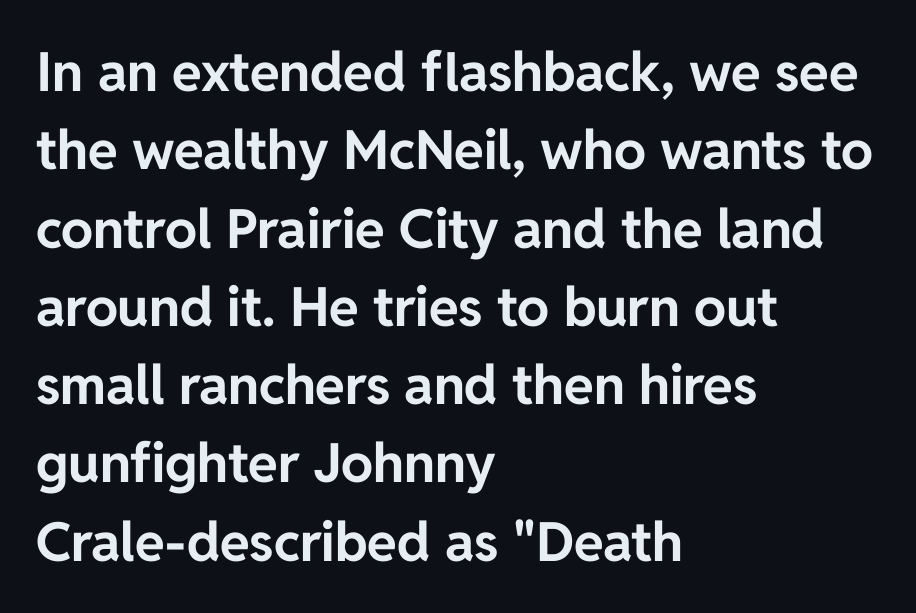
Q: Is the text bold? A: Yes.
Q: Is the text italic (slanted)? A: No, it is upright.
Q: Is the typeface a serif or a sans-serif typeface? A: Sans-serif.
Q: Is the text underlined? A: No.
Q: How is the paragraph aligned? A: Left-aligned.
Q: Is the spacing between letters normal or unusually wide? A: Normal.
Q: Is the spacing between lines tight, normal or loose? A: Normal.
Q: Width (condensed, normal, or wide)? A: Normal.
Q: Stroke contrast? A: Low.
Q: x-height? A: Medium.
Q: Monospaced? A: No.
